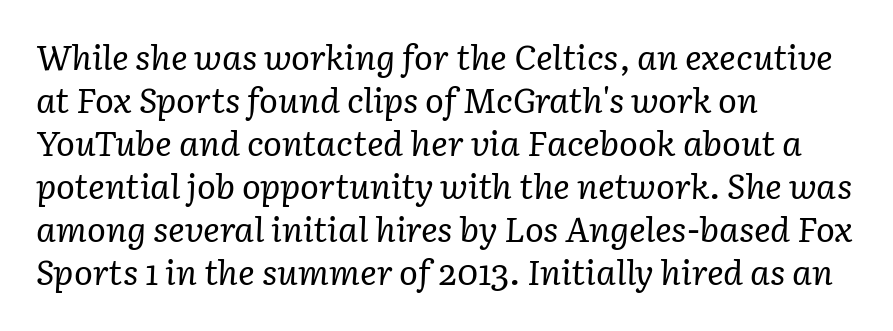
The image shows 35 px regular-weight serif type, italic (leaning right); set left-aligned, line spacing 1.23x, normal letter spacing, not underlined; low stroke contrast and a medium x-height.
